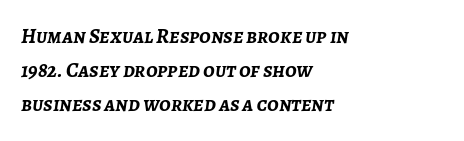
Q: Is the text bold? A: Yes.
Q: Is the text italic (slanted)? A: Yes, it leans right by about 7 degrees.
Q: Is the text underlined? A: No.
Q: How is the paragraph aligned? A: Left-aligned.
Q: Is the spacing between letters normal or unusually wide? A: Normal.
Q: Is the spacing between lines tight, normal or loose? A: Normal.
